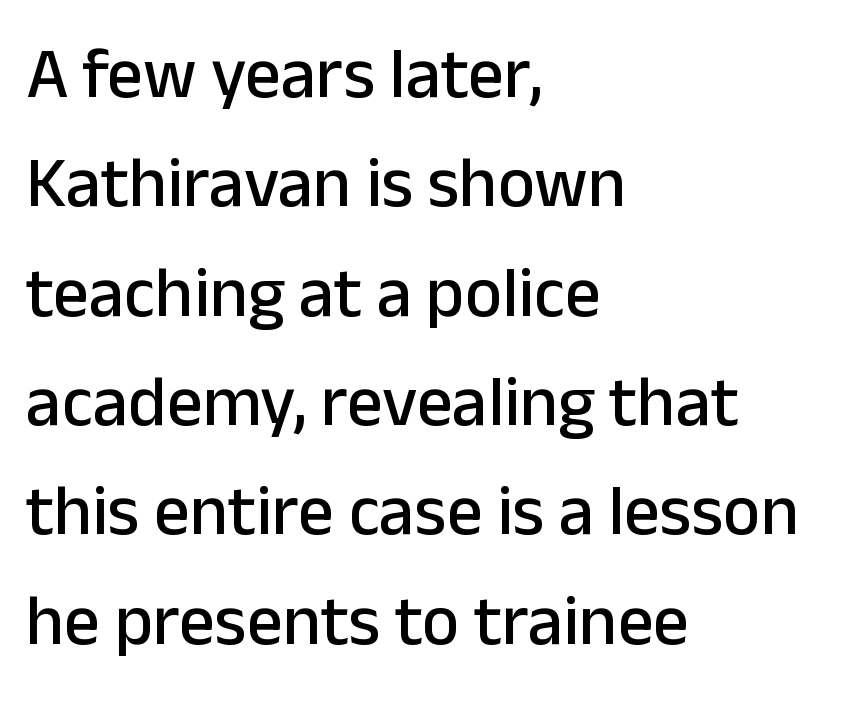
If you measured baseline to baseline, you'd find a middling distance. Beneath every word, the page is bare. The face used here is rendered with its standard letterfit. Which margin do the lines hug? The left one — the right edge is uneven. The face used here is proportionally spaced, like ordinary book or web type.
